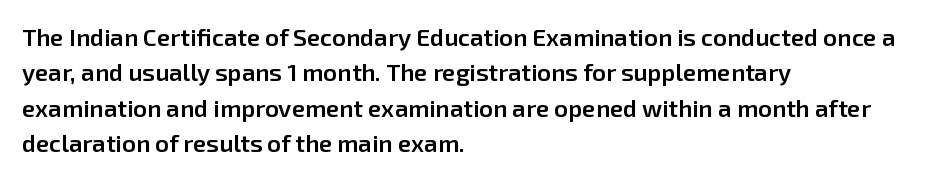
A fair bit of extra ink — the face is semibold, not bold. A roman cut, with each character standing at attention. The ragged edge is on the right, which tells us the setting is flush left. Leading: standard. The area under the type is left untouched.
